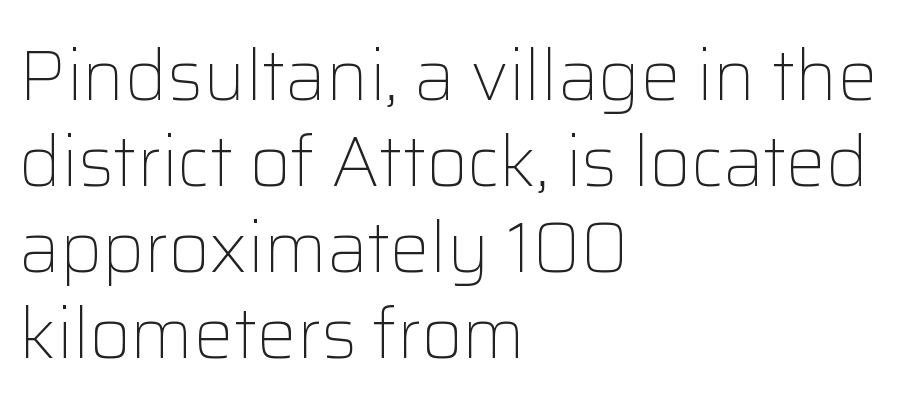
The image shows 71 px light sans-serif type, upright; set left-aligned, line spacing 1.21x, normal letter spacing, not underlined; low stroke contrast and a medium x-height.
